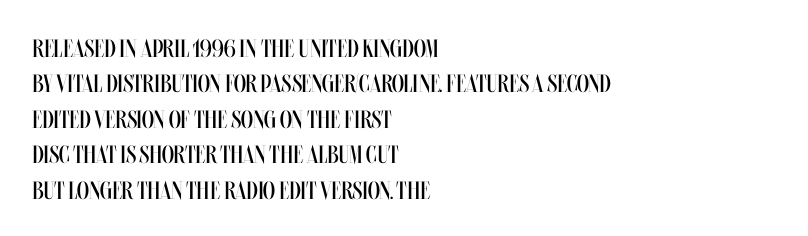
Plain, unruled lines of type. Is the type heavy? It reads as light-to-regular instead. Interline gaps are of average width in this sample. In terms of posture, this sample is upright. These lines are set flush left with a ragged right edge. Nothing unusual about the tracking: characters are spaced as the font intends.
